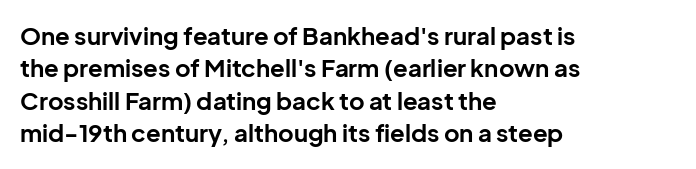
Whoever set this chose a conventional vertical rhythm. Emphasis by weight is at full strength: bold. The setting favours the left margin, as ordinary paragraphs usually do. Glance below the letters and you will spot only blank space. Rendered with straight, roman letterforms.
